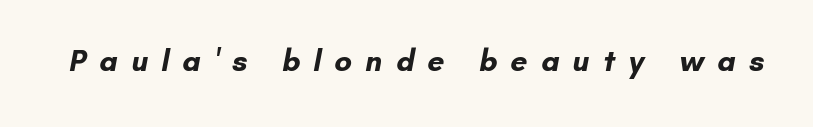
The image shows 30 px bold sans-serif type; set unusually wide letter spacing (+0.44 em), not underlined; low stroke contrast and a small x-height.
